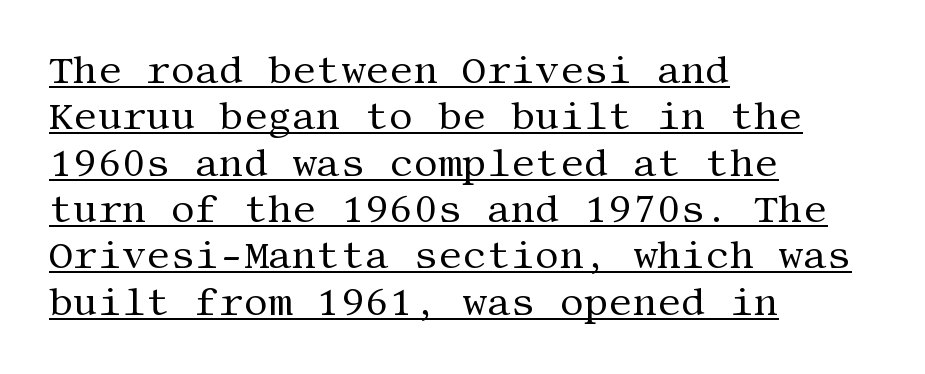
Characters follow at the spacing the type designer built in. This sample uses a serif face. Vertical stems look standard width or narrower in stroke. When letters stand straight like this, we call the style roman or upright. This sample carries an underscore along the baseline area. The setting favours the left margin, as ordinary paragraphs usually do.
